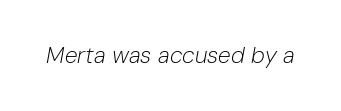
This reads as an unemphasized weight, regular at the heaviest. Unmarked baselines from the first word to the last. Compared with typical body copy, the letter spacing here is the same. Characters are canted at an angle relative to the baseline's perpendicular.
